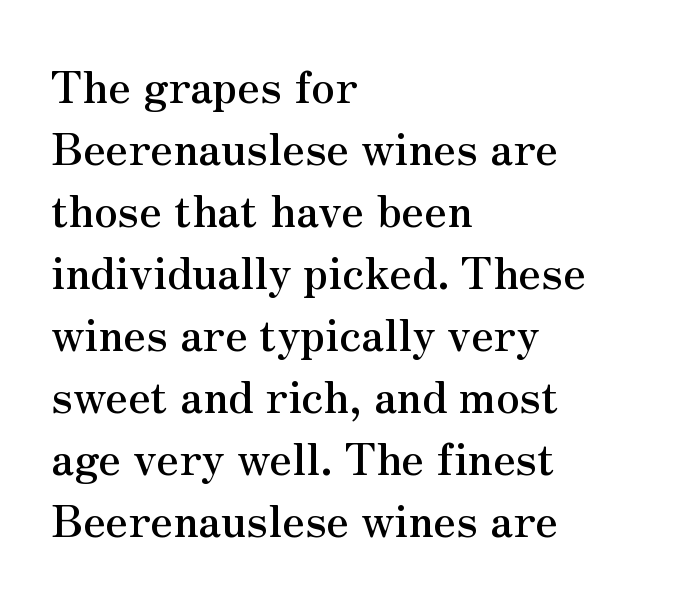
The image shows 44 px serif type, upright; set left-aligned, normal line spacing (1.41x), normal letter spacing, not underlined; medium stroke contrast and a small x-height.
